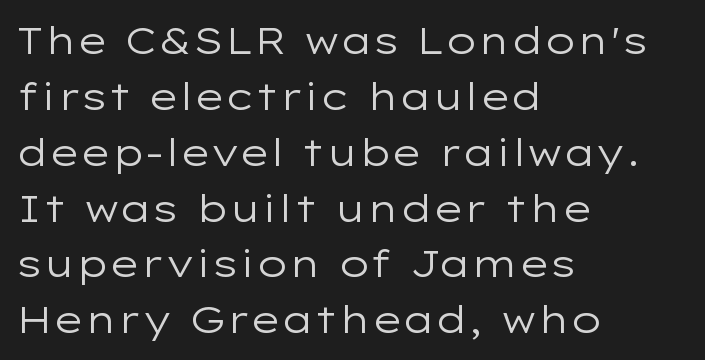
Q: Is the text bold? A: No.
Q: Is the text italic (slanted)? A: No, it is upright.
Q: Is the typeface a serif or a sans-serif typeface? A: Sans-serif.
Q: Is the text underlined? A: No.
Q: How is the paragraph aligned? A: Left-aligned.
Q: Is the spacing between letters normal or unusually wide? A: Normal.
Q: Is the spacing between lines tight, normal or loose? A: Normal.
Q: Width (condensed, normal, or wide)? A: Wide.
Q: Stroke contrast? A: Low.
Q: x-height? A: Medium.
Q: Monospaced? A: No.
